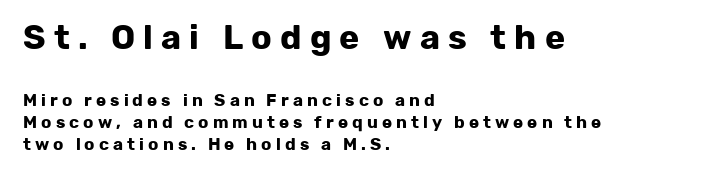
{"serif": "no", "italic": "no", "bold": "yes", "weight": "bold", "width": "normal", "stroke_contrast": "low", "x_height": "medium", "monospaced": "no", "underline": "no", "align": "left", "line_spacing": "normal", "line_spacing_ratio": 1.27, "letter_spacing": "wide", "letter_spacing_em": 0.24, "larger_block": "first", "size_ratio": 2.0, "glyph_px": 34}
